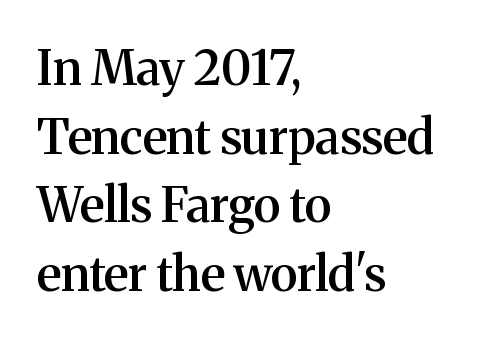
The image shows 48 px semibold serif type, upright; set left-aligned, normal line spacing (1.43x), normal letter spacing, not underlined; medium stroke contrast and a medium x-height.
